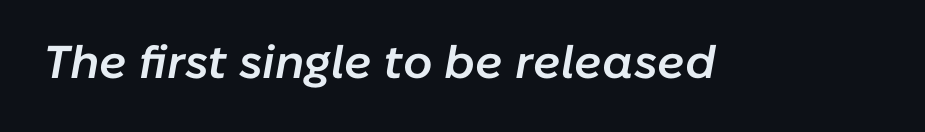
The image shows 46 px semibold type, italic (leaning right); set normal letter spacing, not underlined; low stroke contrast and a medium x-height.
